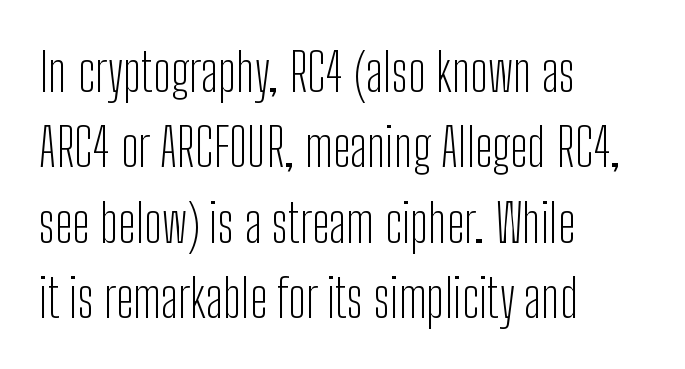
Q: Is the text bold? A: No.
Q: Is the text italic (slanted)? A: No, it is upright.
Q: Is the typeface a serif or a sans-serif typeface? A: Sans-serif.
Q: Is the text underlined? A: No.
Q: How is the paragraph aligned? A: Left-aligned.
Q: Is the spacing between letters normal or unusually wide? A: Normal.
Q: Is the spacing between lines tight, normal or loose? A: Normal.
Q: Width (condensed, normal, or wide)? A: Condensed.
Q: Stroke contrast? A: Low.
Q: x-height? A: Medium.
Q: Monospaced? A: No.
